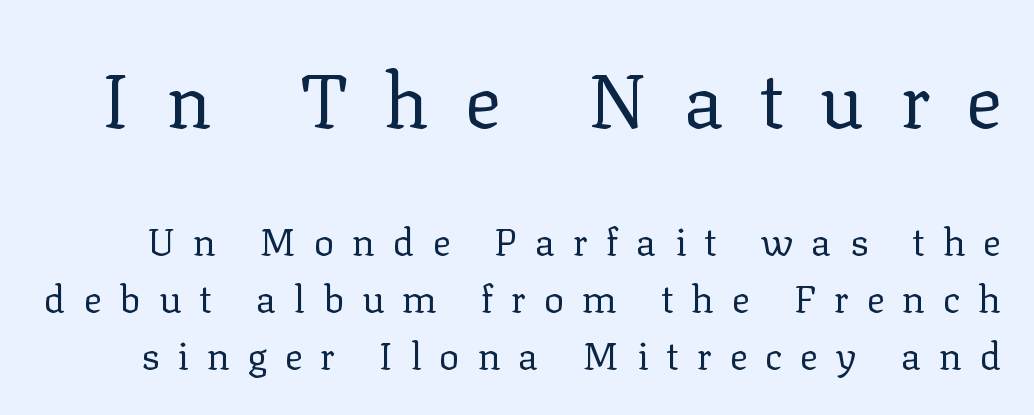
The image shows 76 px regular-weight serif type, upright; set normal line spacing (1.5x), unusually wide letter spacing (+0.47 em), not underlined; the first (top) block is 2.0x larger; low stroke contrast and a medium x-height.
